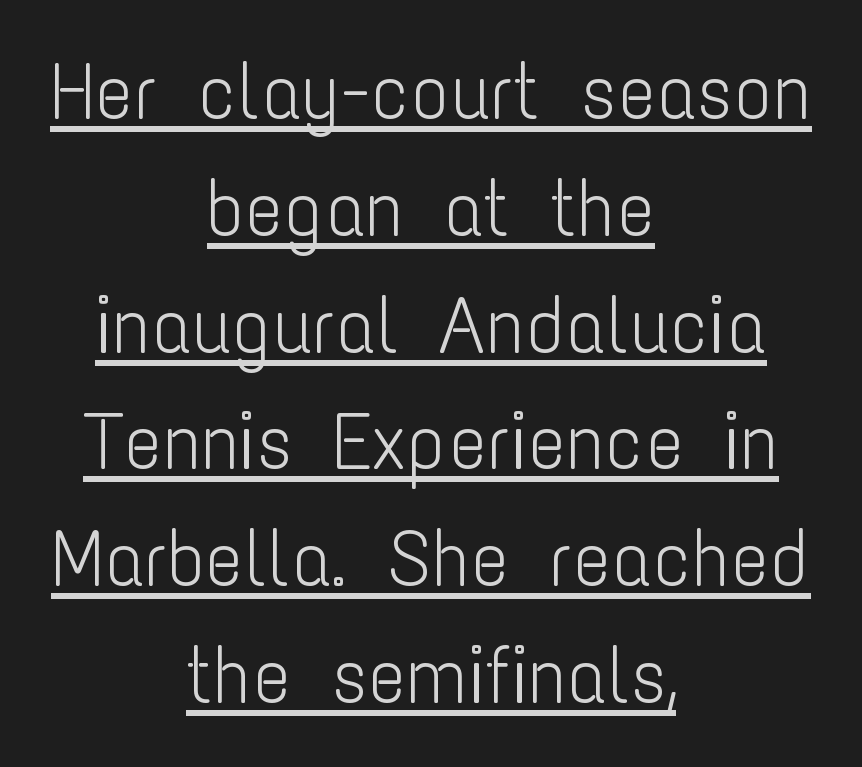
{"serif": "no", "italic": "no", "bold": "no", "weight": "light", "width": "condensed", "stroke_contrast": "low", "x_height": "medium", "monospaced": "no", "underline": "yes", "align": "center", "line_spacing": "normal", "line_spacing_ratio": 1.46, "letter_spacing": "normal", "letter_spacing_em": 0.0, "glyph_px": 80}
